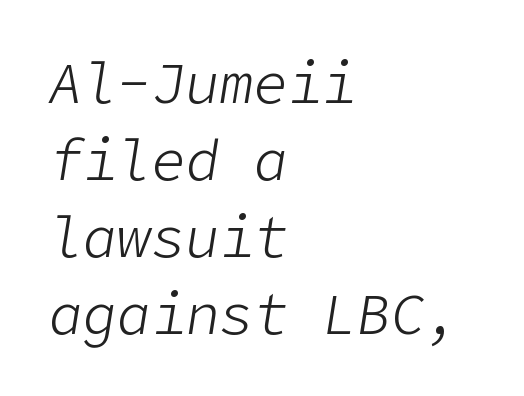
{"italic": "yes", "lean": "right", "slant_degrees": 9, "bold": "no", "weight": "light", "width": "normal", "stroke_contrast": "low", "x_height": "medium", "underline": "no", "align": "left", "line_spacing": "normal", "line_spacing_ratio": 1.35, "letter_spacing": "normal", "letter_spacing_em": 0.0, "glyph_px": 57}
